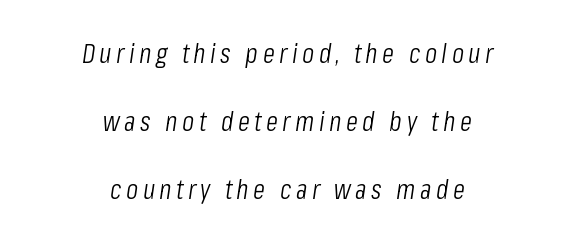
Q: Is the text bold? A: No.
Q: Is the text italic (slanted)? A: Yes, it leans right by about 8 degrees.
Q: Is the text underlined? A: No.
Q: How is the paragraph aligned? A: Centered.
Q: Is the spacing between lines tight, normal or loose? A: Loose.
Q: Width (condensed, normal, or wide)? A: Condensed.
Q: Stroke contrast? A: Low.
Q: x-height? A: Medium.
Q: Monospaced? A: No.
